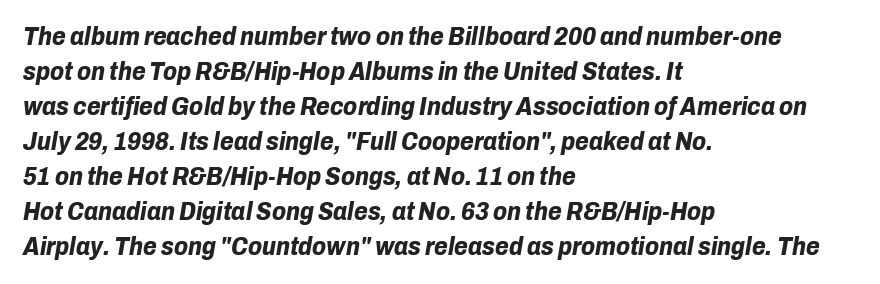
The space directly below the letters is spotless. Layout note: lines flush left. Tracking value appears to be zero — textbook default spacing. Strong, thick strokes mark this as bold type. Whoever set this chose a conventional vertical rhythm.
